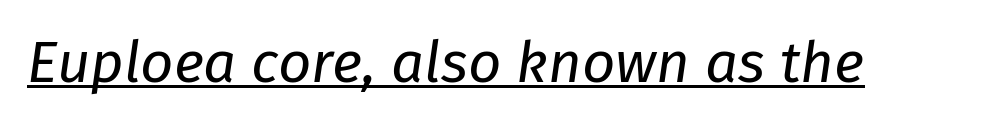
Letters have the restrained weight of plain body copy at most. These lines are rendered in a variable-pitch font. Default kerning and tracking; the words read as compact shapes. Emphasis-style slanted type is in use.
